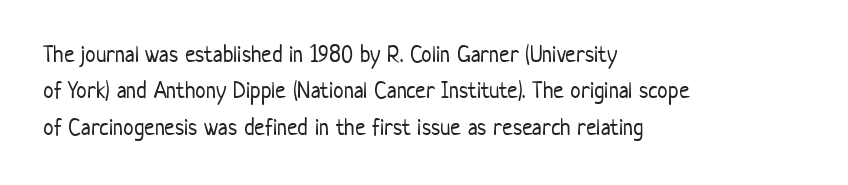
The foot of each line stays bare and open. These lines stack with their left ends in a neat column. Italic: no, the glyphs are upright roman. These lines sit exactly where default settings would place them.
